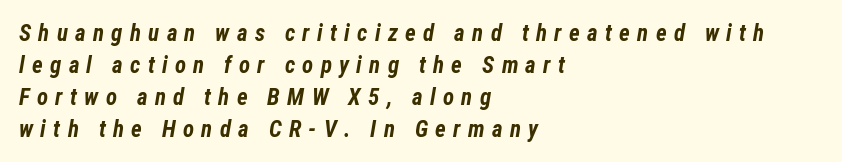
The image shows 23 px bold type, italic (leaning right); set left-aligned, normal line spacing (1.39x), unusually wide letter spacing (+0.32 em), not underlined.
